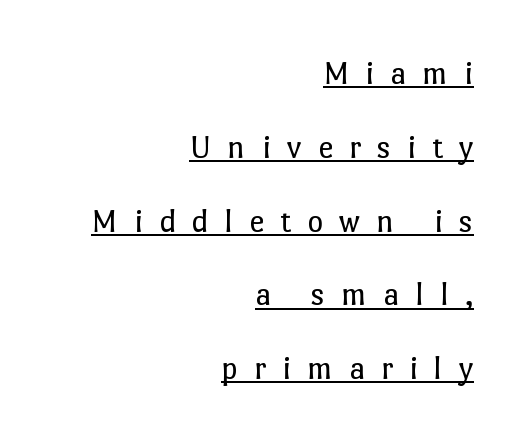
The image shows 34 px regular-weight type, upright; set right-aligned, loose line spacing (2.17x), unusually wide letter spacing (+0.47 em), underlined; low stroke contrast and a medium x-height.
